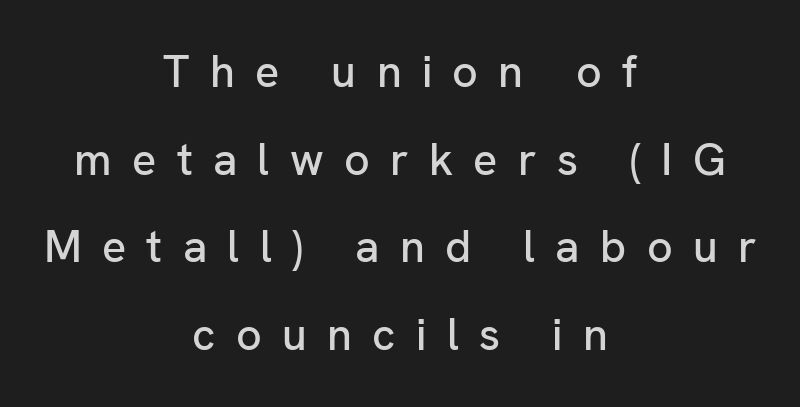
This is roman type, the default non-slanted kind. The compositor balanced each line on the midline. Vertical spacing — loose. Spacing between characters has been opened up far beyond the box default. These lines are composed in type without serifs.
